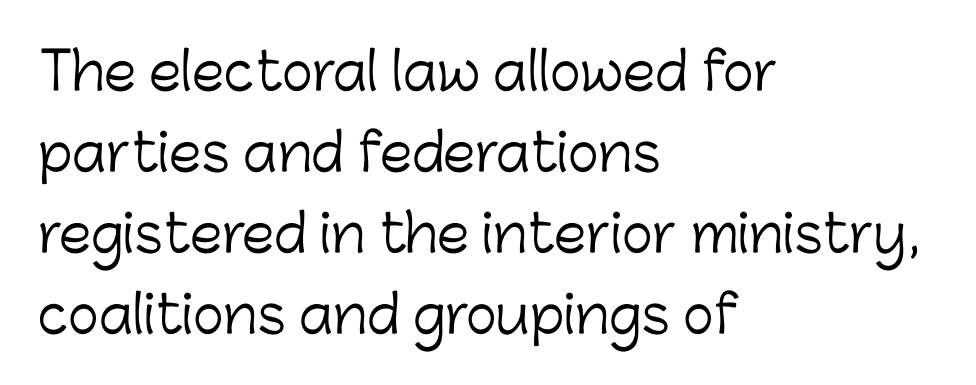
The image shows 52 px light sans-serif type, upright; set left-aligned, normal line spacing (1.56x), normal letter spacing, not underlined; low stroke contrast and a medium x-height.
